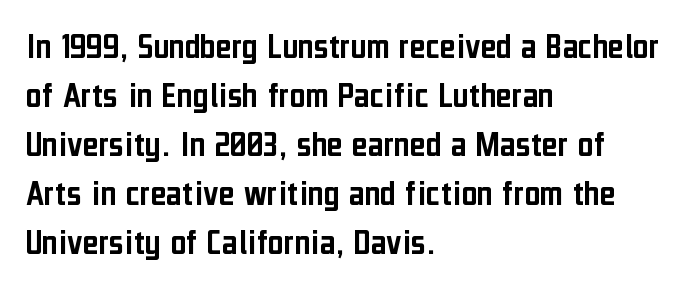
{"serif": "no", "italic": "no", "width": "condensed", "stroke_contrast": "low", "x_height": "medium", "monospaced": "no", "underline": "no", "align": "left", "line_spacing": "normal", "line_spacing_ratio": 1.29, "letter_spacing": "normal", "letter_spacing_em": 0.0, "glyph_px": 38}
